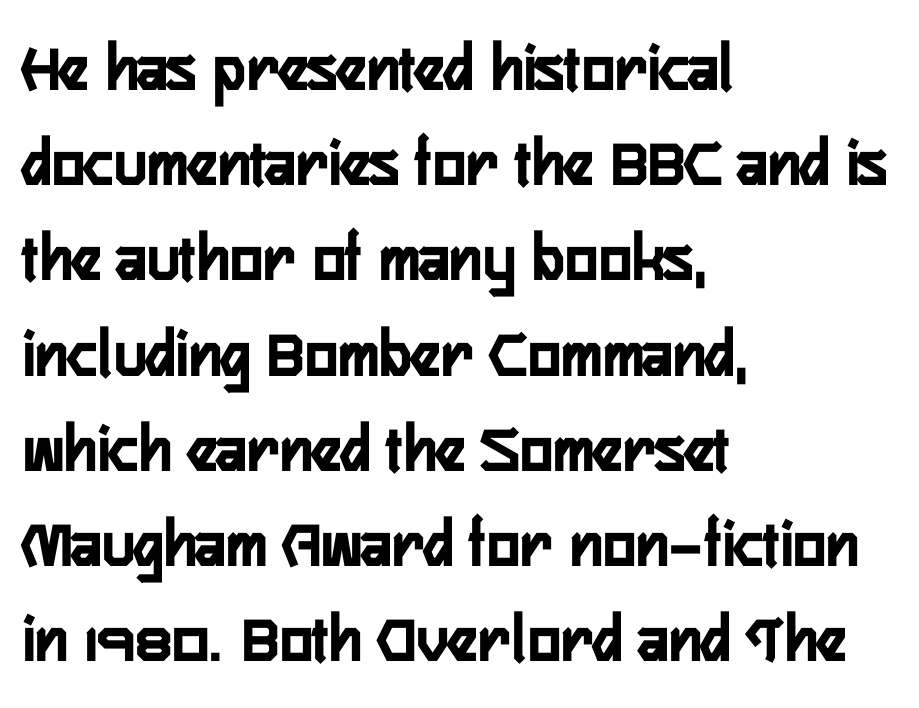
{"serif": "no", "italic": "no", "bold": "yes", "weight": "semibold", "width": "condensed", "stroke_contrast": "low", "x_height": "medium", "monospaced": "no", "underline": "no", "align": "left", "line_spacing": "normal", "line_spacing_ratio": 1.38, "letter_spacing": "normal", "letter_spacing_em": 0.0, "glyph_px": 69}
